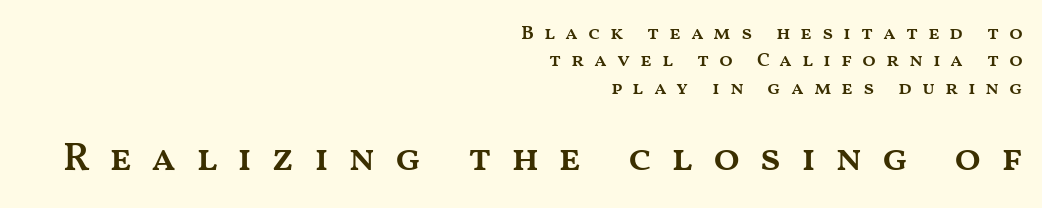
{"italic": "no", "bold": "semi", "weight": "semibold", "width": "wide", "stroke_contrast": "medium", "x_height": "medium", "monospaced": "no", "underline": "no", "align": "right", "line_spacing": "normal", "line_spacing_ratio": 1.37, "letter_spacing": "wide", "letter_spacing_em": 0.49, "larger_block": "second", "size_ratio": 1.95, "glyph_px": 39}
